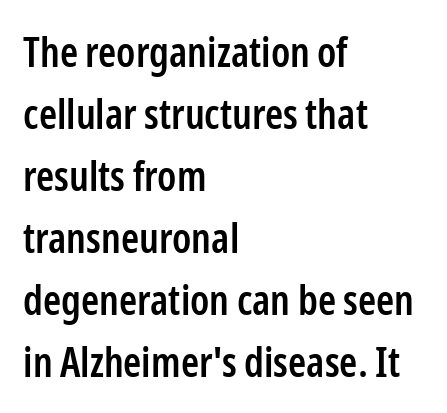
The lettering holds an erect, upright posture throughout. Line beginnings align vertically; line endings do not. The type is set solid horizontally, with unmodified tracking. The font is running at a semibold setting, under full bold. What's the leading like? Ordinary, nothing unusual.
